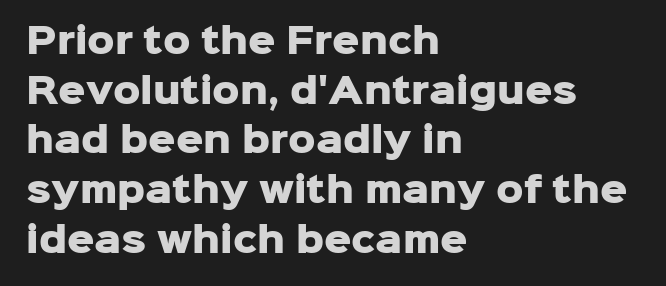
The image shows 34 px heavy sans-serif type, upright; set left-aligned, normal line spacing (1.46x), normal letter spacing, not underlined; low stroke contrast and a medium x-height.
